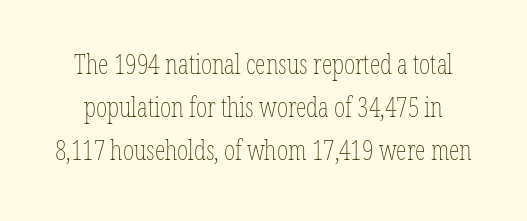
The image shows 27 px text type, upright; set normal line spacing (1.6x), normal letter spacing, not underlined.
